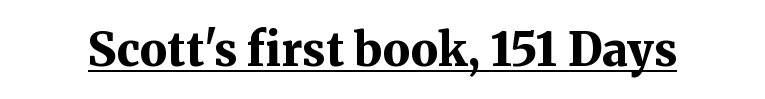
In designer terms, the underline attribute is active on this setting. A typesetter would call this proportional, since set widths differ per character. Typesetter's note: full bold, strokes at maximum text heaviness. The rendering keeps characters at their native spacing. Serifs: yes, visible at the terminals of the letterforms. If you drew a line through each stem, it would be perfectly vertical.
